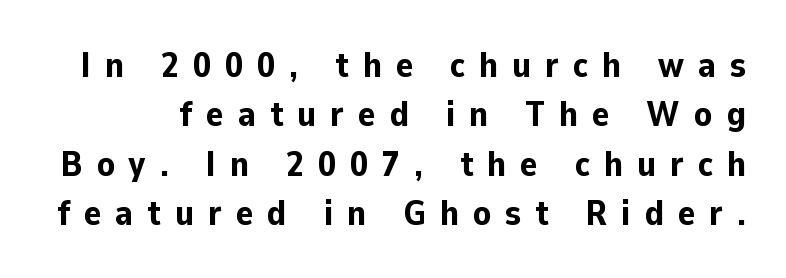
{"serif": "no", "italic": "no", "bold": "yes", "weight": "bold", "width": "normal", "stroke_contrast": "low", "x_height": "medium", "monospaced": "no", "underline": "no", "line_spacing": "normal", "line_spacing_ratio": 1.37, "letter_spacing": "wide", "letter_spacing_em": 0.39, "glyph_px": 36}
